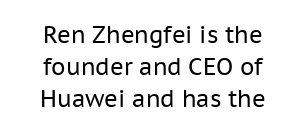
The characters are drawn with everyday or finer stroke widths. Has an underline been added? It has not. A student would call this center alignment; a typographer would say set centered. It's the straight-up-and-down kind of type. Between one letter and the next there's only the usual sliver of space.
